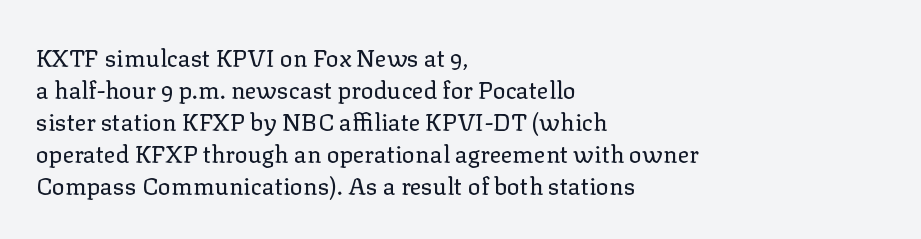
{"italic": "no", "bold": "no", "underline": "no", "align": "left", "line_spacing": "normal", "line_spacing_ratio": 1.33, "letter_spacing": "normal", "letter_spacing_em": 0.0, "glyph_px": 24}
